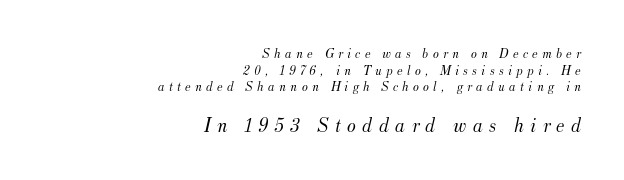
Q: Is the text bold? A: No.
Q: Is the text italic (slanted)? A: Yes, it leans right by about 12 degrees.
Q: Is the text underlined? A: No.
Q: How is the paragraph aligned? A: Right-aligned.
Q: Is the spacing between letters normal or unusually wide? A: Unusually wide.
Q: Which block of text is set in a larger size, the first (top) or the second (bottom)? A: The second (bottom) one.
